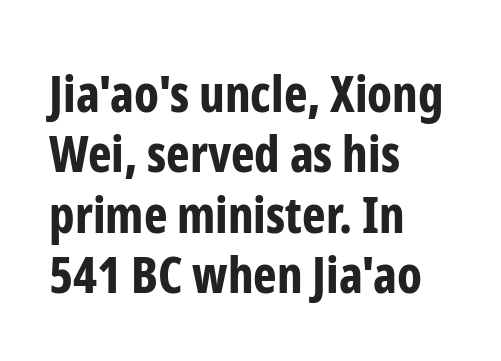
The image shows 50 px bold, condensed sans-serif type, upright; set left-aligned, line spacing 1.21x, normal letter spacing, not underlined; low stroke contrast and a medium x-height.
